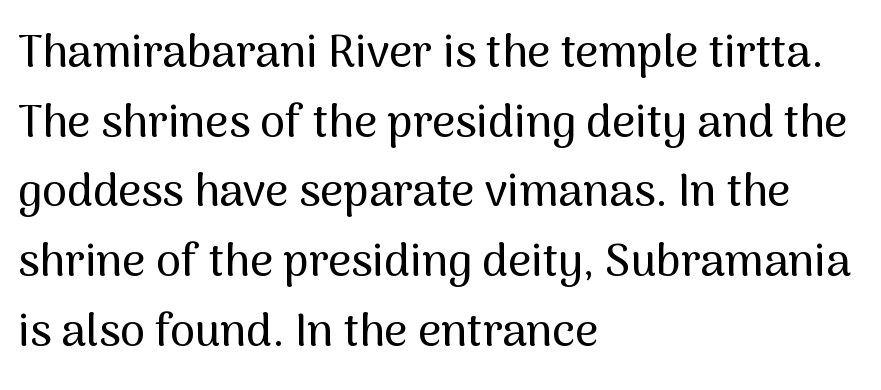
The image shows 45 px sans-serif type, upright; set left-aligned, normal line spacing (1.55x), normal letter spacing, not underlined; medium stroke contrast and a medium x-height.
